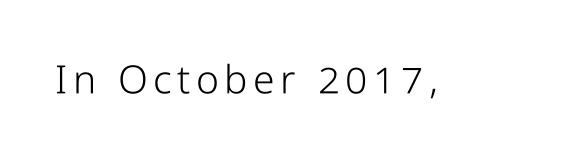
{"serif": "no", "italic": "no", "bold": "no", "weight": "light", "width": "condensed", "stroke_contrast": "low", "x_height": "medium", "monospaced": "no", "underline": "no", "glyph_px": 39}
